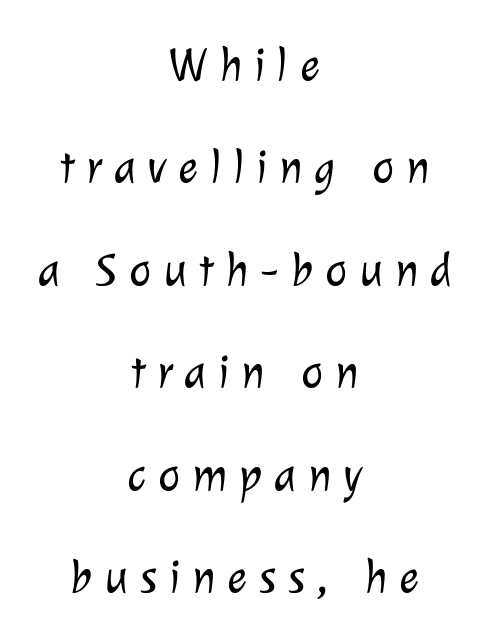
{"serif": "no", "bold": "no", "weight": "light", "width": "normal", "stroke_contrast": "low", "x_height": "medium", "monospaced": "no", "underline": "no", "align": "center", "line_spacing": "loose", "line_spacing_ratio": 2.18, "letter_spacing": "wide", "letter_spacing_em": 0.25, "glyph_px": 47}
